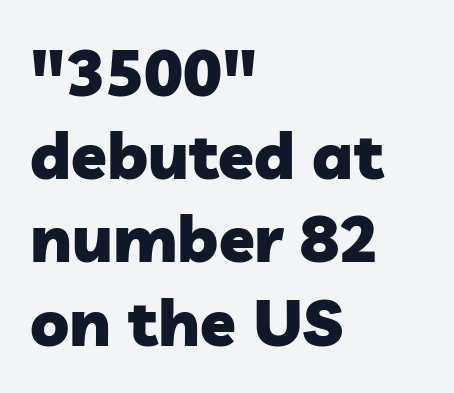
The image shows 65 px heavy sans-serif type; set left-aligned, normal line spacing (1.28x), normal letter spacing, not underlined; low stroke contrast and a medium x-height.
